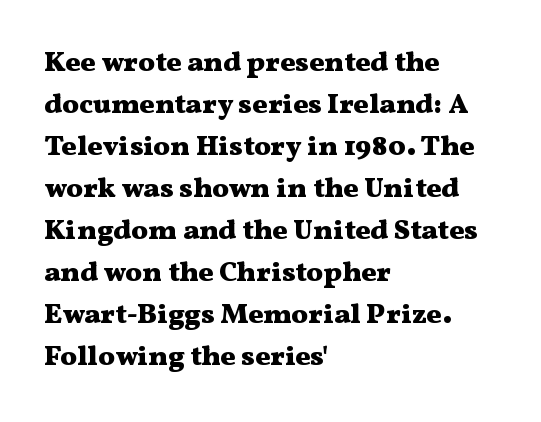
The image shows 28 px heavy, wide serif type, upright; set left-aligned, normal line spacing (1.5x), normal letter spacing, not underlined; medium stroke contrast and a medium x-height.
